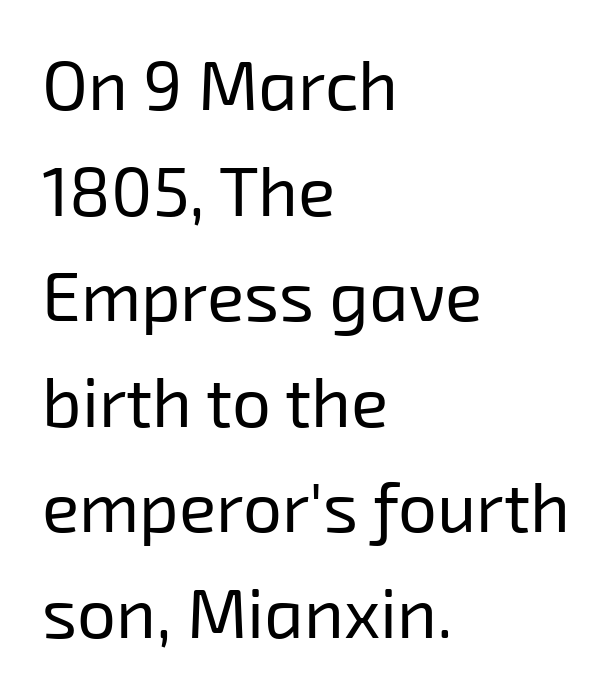
The image shows 69 px regular-weight sans-serif type; set left-aligned, normal line spacing (1.53x), normal letter spacing, not underlined; low stroke contrast and a medium x-height.
